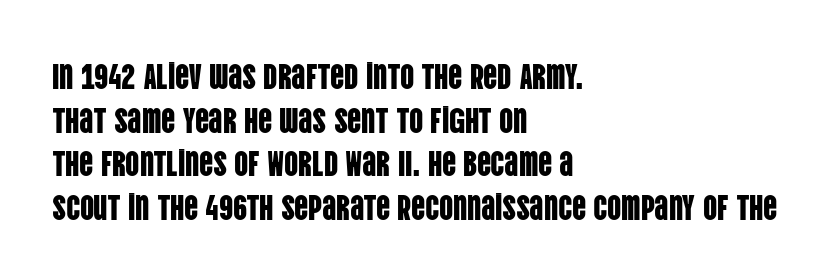
The image shows 35 px condensed sans-serif type, upright; set left-aligned, normal line spacing (1.25x), normal letter spacing, not underlined; low stroke contrast and a large x-height.
